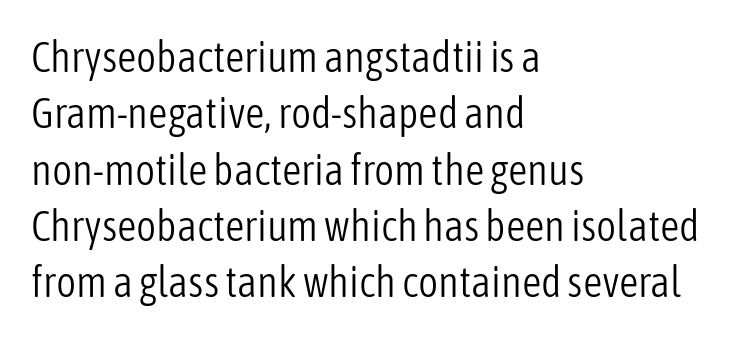
This sample has the flowing, uneven cadence of proportional lettering. The space directly below the letters is spotless. These lines stack with their left ends in a neat column. This rendering leaves character spacing at its baseline value. Notice how the stems are strictly vertical — no italics here. This rendering employs a face without finishing strokes, i.e., a sans-serif.
